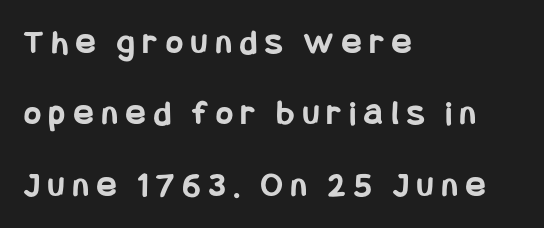
The axis of the letterforms is exactly vertical. A bare baseline throughout the passage. Serif or sans? Sans — the stroke terminals are bare. Each line starts at the same left margin while the right side varies.
